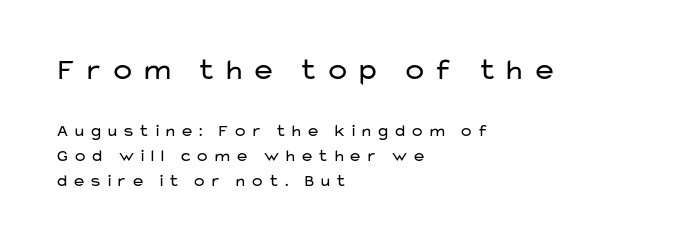
Beneath every word, the page is bare. On a weight scale, this lands at 450 or below. Observe the absence of serifs on each vertical stroke in this sample. Letter spacing: wide. Interline gaps are of average width in this sample.
